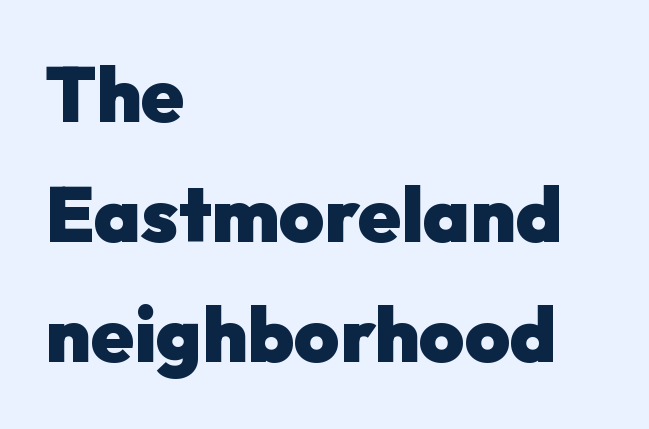
The rows are spaced the way most documents space them. Varying glyph widths throughout — classic text-font behaviour. When letters stand straight like this, we call the style roman or upright. Is this a sans? Yes — the strokes have no serifs. The zone under the glyphs is completely vacant.
